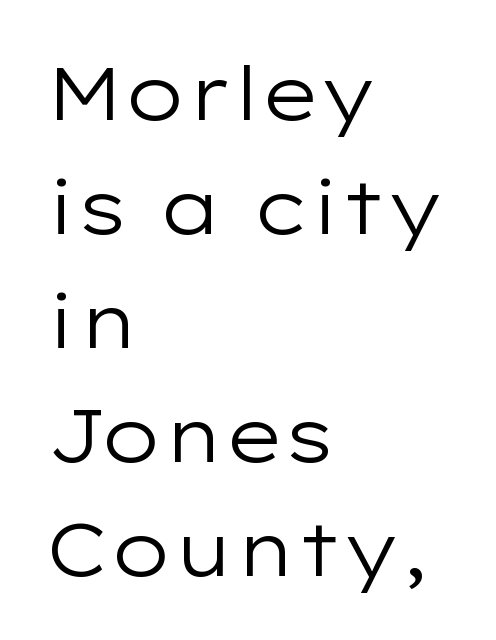
{"serif": "no", "italic": "no", "bold": "no", "weight": "regular", "width": "wide", "stroke_contrast": "low", "x_height": "medium", "monospaced": "no", "underline": "no", "align": "left", "line_spacing": "normal", "line_spacing_ratio": 1.52, "letter_spacing": "normal", "letter_spacing_em": 0.0, "glyph_px": 75}
